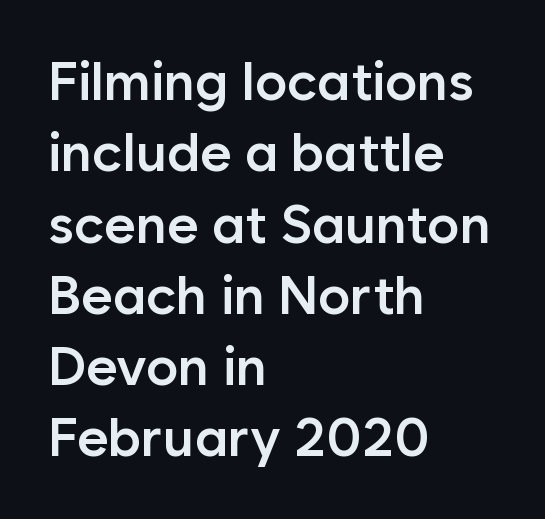
{"serif": "no", "italic": "no", "bold": "semi", "weight": "semibold", "width": "normal", "stroke_contrast": "low", "x_height": "medium", "monospaced": "no", "underline": "no", "align": "left", "line_spacing": "normal", "line_spacing_ratio": 1.32, "letter_spacing": "normal", "letter_spacing_em": 0.0, "glyph_px": 54}
